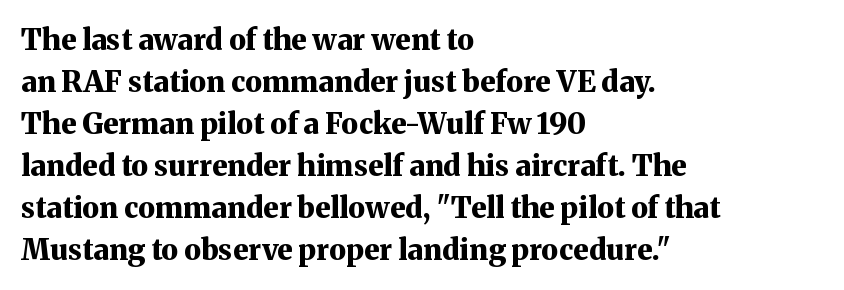
Q: Is the text bold? A: Yes.
Q: Is the text italic (slanted)? A: No, it is upright.
Q: Is the typeface a serif or a sans-serif typeface? A: Serif.
Q: Is the text underlined? A: No.
Q: How is the paragraph aligned? A: Left-aligned.
Q: Is the spacing between letters normal or unusually wide? A: Normal.
Q: Is the spacing between lines tight, normal or loose? A: Normal.
Q: Width (condensed, normal, or wide)? A: Normal.
Q: Stroke contrast? A: Medium.
Q: x-height? A: Medium.
Q: Monospaced? A: No.
